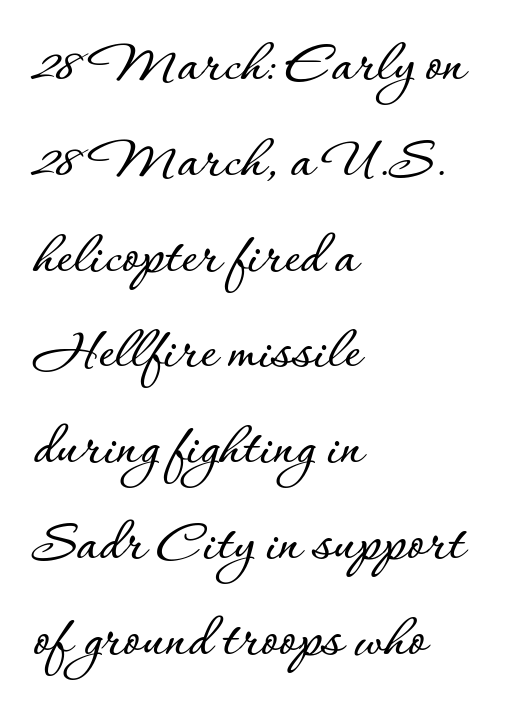
{"width": "normal", "stroke_contrast": "low", "x_height": "small", "monospaced": "no", "underline": "no", "align": "left", "line_spacing": "normal", "line_spacing_ratio": 1.57, "letter_spacing": "normal", "letter_spacing_em": 0.0, "glyph_px": 61}
